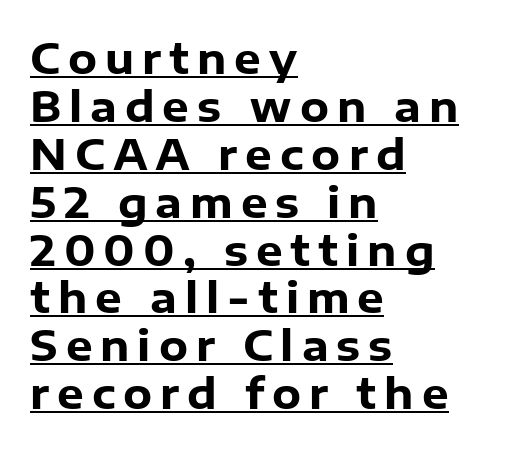
Q: Is the text bold? A: Yes.
Q: Is the text italic (slanted)? A: No, it is upright.
Q: Is the typeface a serif or a sans-serif typeface? A: Sans-serif.
Q: Is the text underlined? A: Yes.
Q: How is the paragraph aligned? A: Left-aligned.
Q: Is the spacing between lines tight, normal or loose? A: Tight.
Q: Width (condensed, normal, or wide)? A: Normal.
Q: Stroke contrast? A: Low.
Q: x-height? A: Medium.
Q: Monospaced? A: No.
